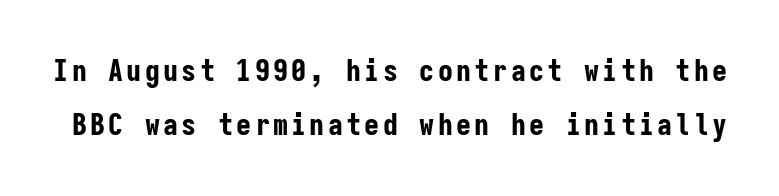
{"serif": "no", "italic": "no", "bold": "yes", "weight": "bold", "width": "condensed", "stroke_contrast": "low", "x_height": "medium", "monospaced": "yes", "underline": "no", "line_spacing_ratio": 1.8, "glyph_px": 30}
